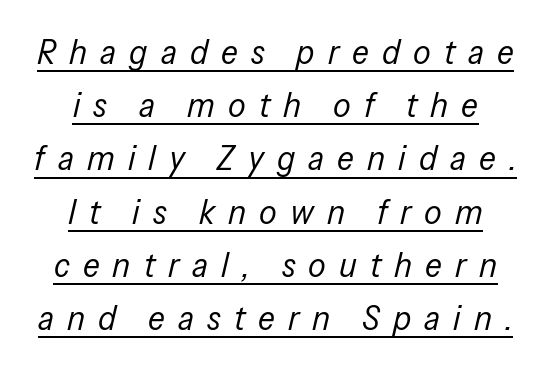
{"italic": "yes", "lean": "right", "slant_degrees": 13, "bold": "no", "weight": "regular", "width": "condensed", "stroke_contrast": "low", "x_height": "medium", "monospaced": "no", "underline": "yes", "align": "center", "line_spacing": "normal", "line_spacing_ratio": 1.52, "letter_spacing": "wide", "letter_spacing_em": 0.37, "glyph_px": 35}
